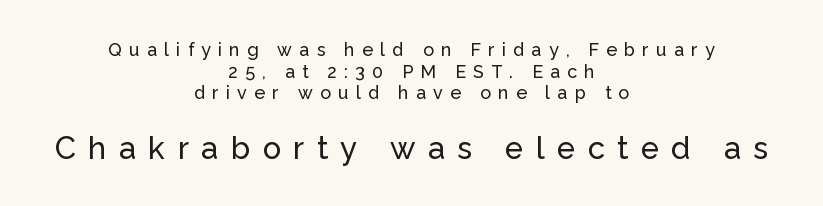
The image shows 31 px sans-serif type, upright; set centered, line spacing 1.2x, unusually wide letter spacing (+0.4 em), not underlined; the second (bottom) block is 1.72x larger; low stroke contrast and a medium x-height.
